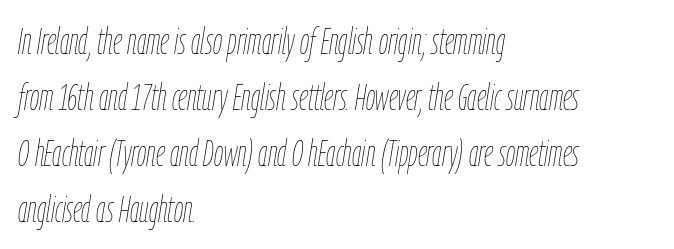
The gaps between neighbouring characters are ordinary and unremarkable. No word sits above an underline. Caption: face not bold, strokes unweighted. These lines are rendered in a variable-pitch font.
